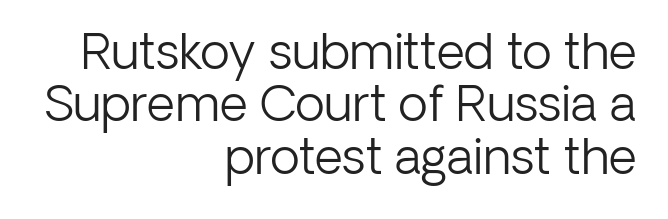
The image shows 49 px light sans-serif type, upright; set right-aligned, tight line spacing (1.07x), normal letter spacing, not underlined; low stroke contrast and a medium x-height.
